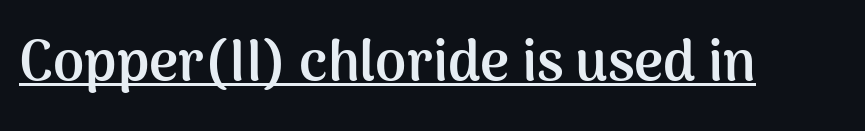
Inter-character spacing is left at the font's built-in metrics. Compared with undecorated copy, this sample adds a rule below the words. A sans-serif font was chosen for this passage. Here the designer chose a conventional face with non-uniform glyph widths. Chunky letters — that's bold for sure.
